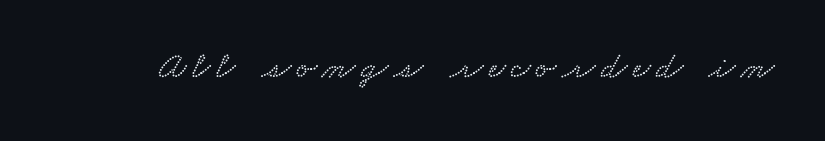
{"width": "wide", "stroke_contrast": "low", "x_height": "small", "monospaced": "no", "underline": "no", "glyph_px": 38}
